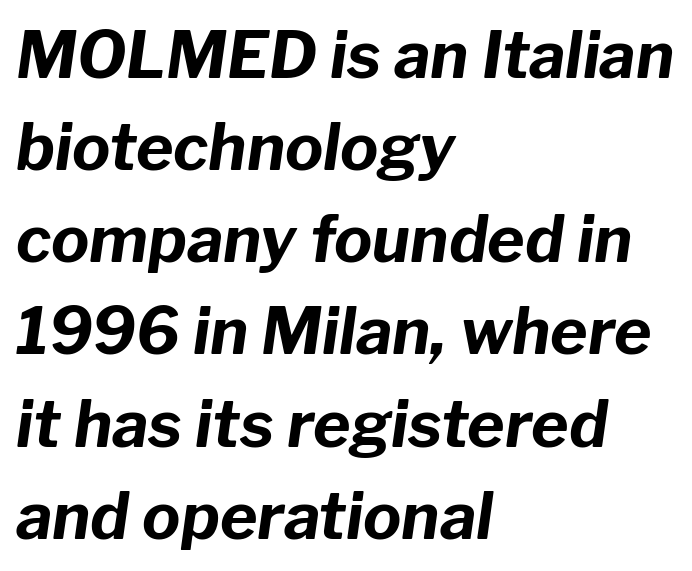
Q: Is the text bold? A: Yes.
Q: Is the text italic (slanted)? A: Yes, it leans right by about 8 degrees.
Q: Is the text underlined? A: No.
Q: How is the paragraph aligned? A: Left-aligned.
Q: Is the spacing between letters normal or unusually wide? A: Normal.
Q: Is the spacing between lines tight, normal or loose? A: Normal.
Q: Width (condensed, normal, or wide)? A: Normal.
Q: Stroke contrast? A: Low.
Q: x-height? A: Medium.
Q: Monospaced? A: No.
